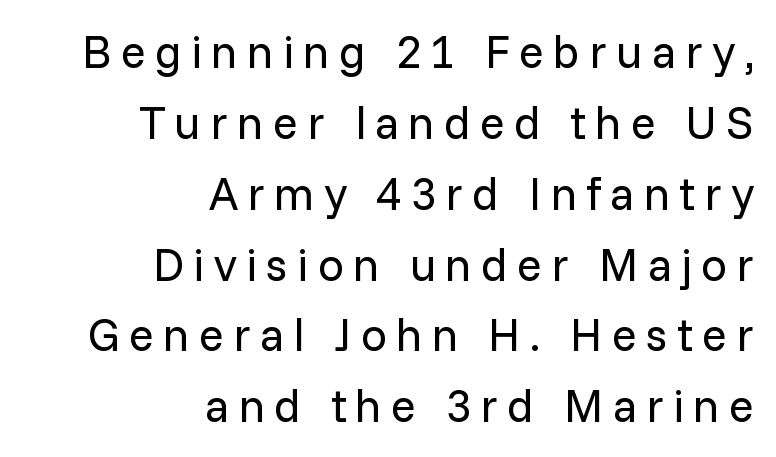
{"serif": "no", "italic": "no", "bold": "no", "weight": "regular", "width": "normal", "stroke_contrast": "low", "x_height": "medium", "monospaced": "no", "underline": "no", "align": "right", "line_spacing": "normal", "line_spacing_ratio": 1.54, "letter_spacing": "wide", "letter_spacing_em": 0.2, "glyph_px": 46}
